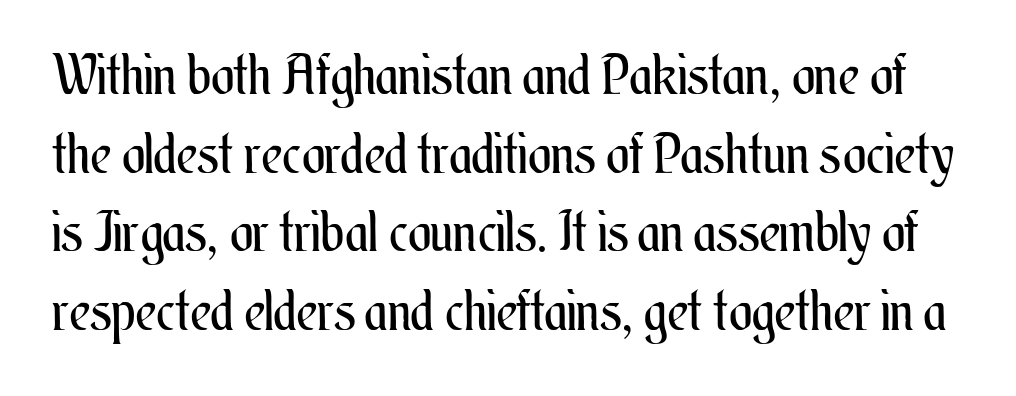
Q: Is the text bold? A: No.
Q: Is the text italic (slanted)? A: No, it is upright.
Q: Is the text underlined? A: No.
Q: Is the spacing between letters normal or unusually wide? A: Normal.
Q: Is the spacing between lines tight, normal or loose? A: Normal.
Q: Width (condensed, normal, or wide)? A: Condensed.
Q: Stroke contrast? A: Medium.
Q: x-height? A: Small.
Q: Monospaced? A: No.
